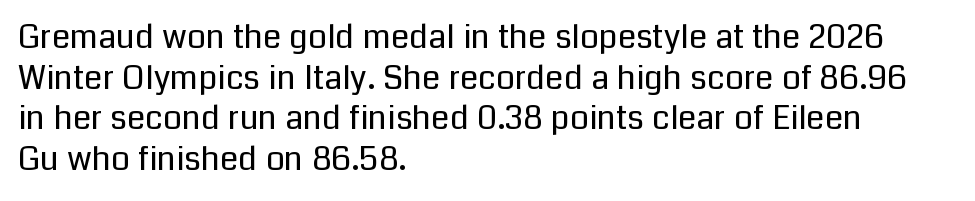
{"serif": "no", "italic": "no", "bold": "no", "weight": "regular", "width": "normal", "stroke_contrast": "low", "x_height": "medium", "monospaced": "no", "underline": "no", "align": "left", "line_spacing_ratio": 1.23, "letter_spacing": "normal", "letter_spacing_em": 0.0, "glyph_px": 33}
